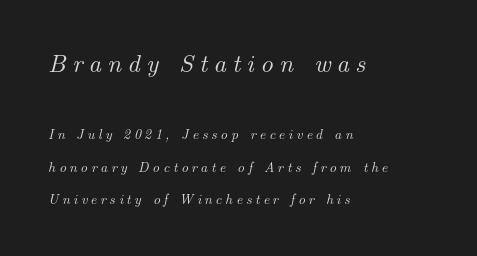
The image shows 25 px text type, italic (leaning right); set left-aligned, loose line spacing (2.3x), unusually wide letter spacing (+0.24 em), not underlined; the first (top) block is 1.79x larger.
